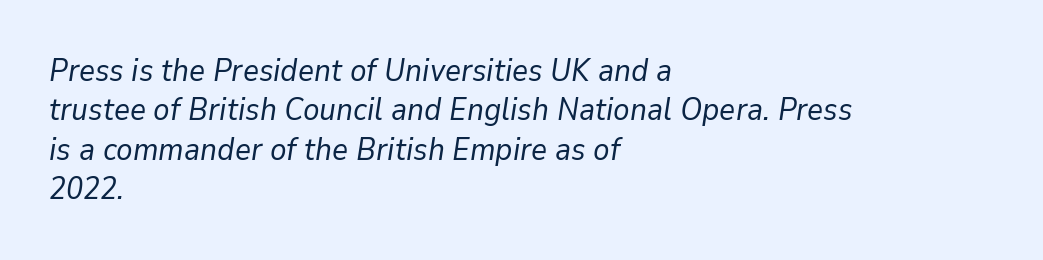
The image shows 31 px regular-weight type, italic (leaning right); set left-aligned, normal line spacing (1.27x), normal letter spacing, not underlined; low stroke contrast and a medium x-height.
